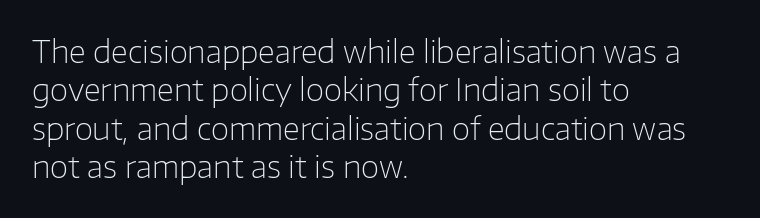
{"serif": "no", "italic": "no", "bold": "no", "weight": "light", "width": "normal", "stroke_contrast": "low", "x_height": "medium", "monospaced": "no", "underline": "no", "align": "left", "line_spacing": "normal", "line_spacing_ratio": 1.28, "letter_spacing": "normal", "letter_spacing_em": 0.0, "glyph_px": 30}
